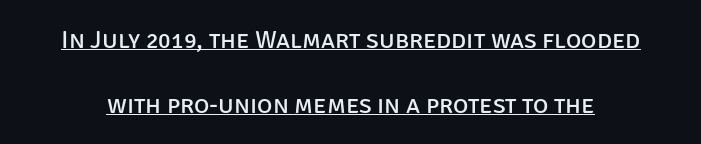
{"italic": "no", "bold": "no", "underline": "yes", "line_spacing": "loose", "line_spacing_ratio": 2.49, "letter_spacing": "normal", "letter_spacing_em": 0.0, "glyph_px": 26}
